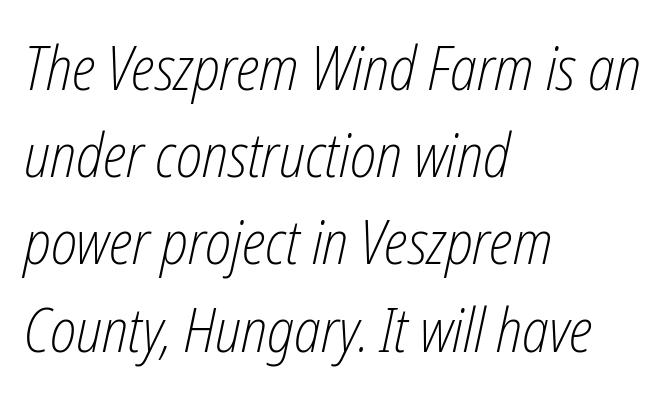
The image shows 61 px light, condensed type, italic (leaning right); set left-aligned, normal line spacing (1.43x), normal letter spacing, not underlined; low stroke contrast and a medium x-height.
